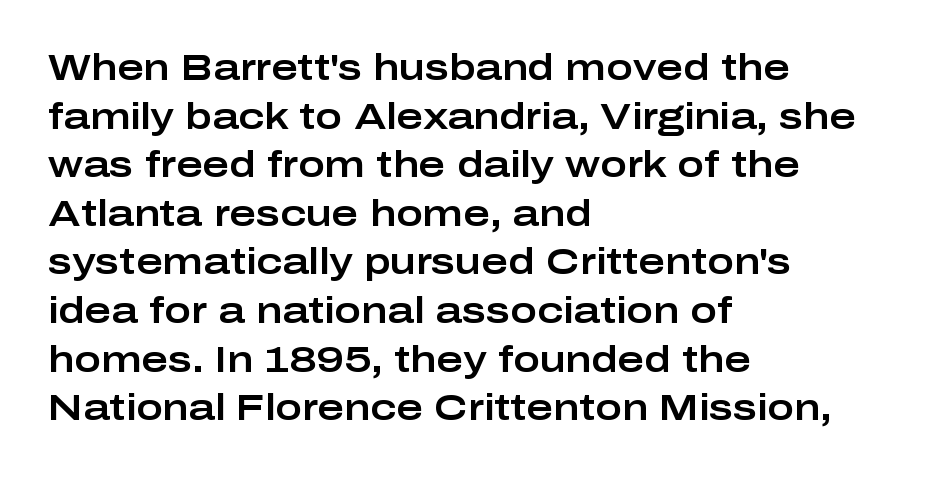
In terms of letterspacing, this is plain default setting. Line starts are locked; line ends wander. Italic: no, the glyphs are upright roman. The rendering uses a moderate line-height, typical for paragraphs.
